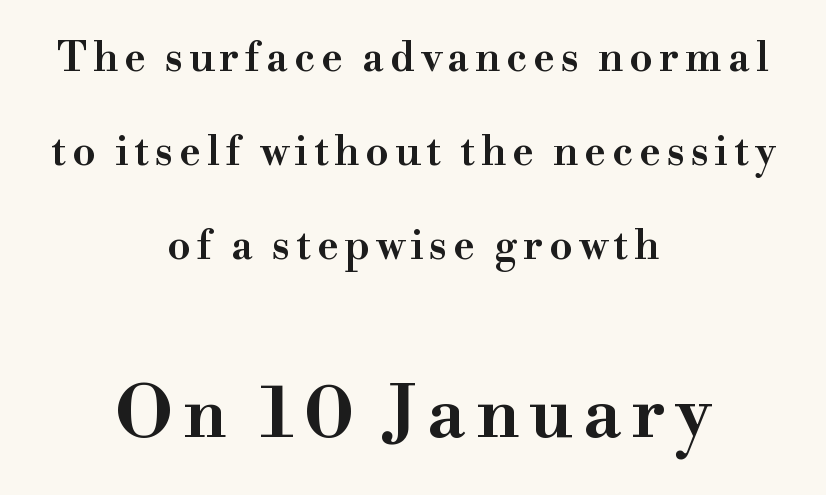
{"serif": "yes", "italic": "no", "width": "wide", "stroke_contrast": "high", "x_height": "small", "monospaced": "no", "underline": "no", "align": "center", "line_spacing": "loose", "line_spacing_ratio": 2.29, "larger_block": "second", "size_ratio": 1.73, "glyph_px": 71}
